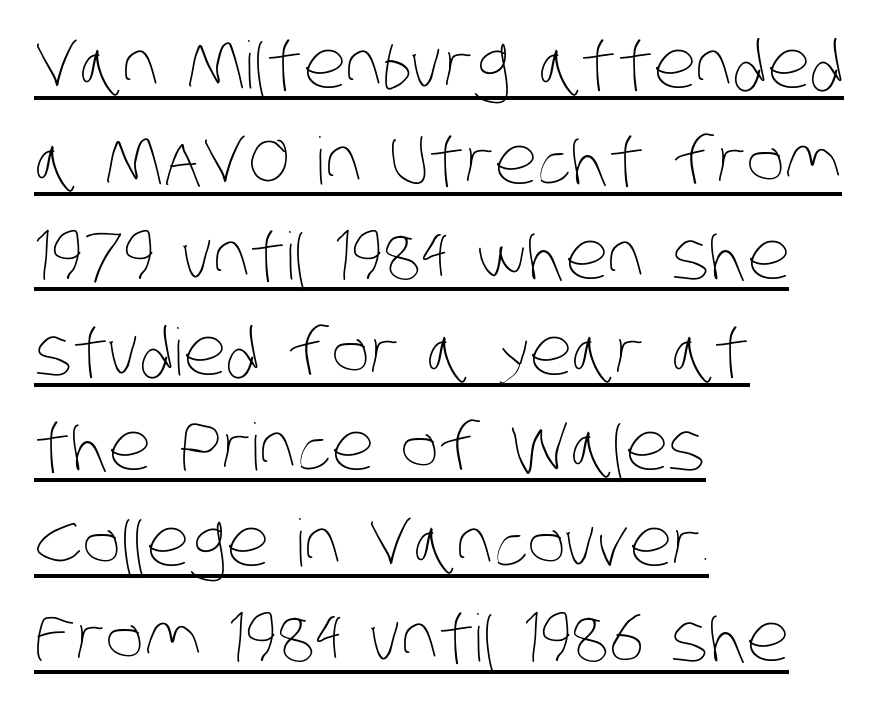
Between one letter and the next there's only the usual sliver of space. Spacing verdict: proportional, widths tailored to each character. Honestly, the row spacing looks completely unremarkable. Nothing heavy about these letters — not bold at all.
